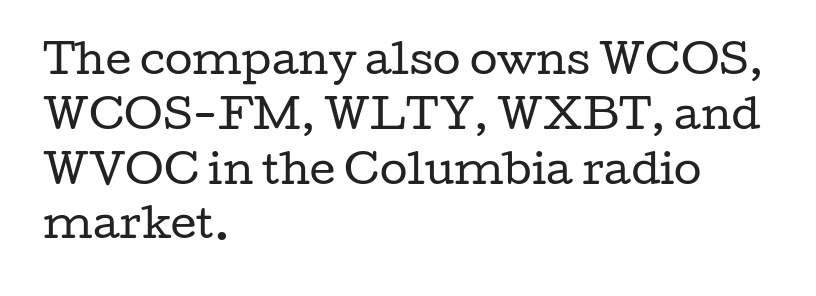
The image shows 40 px regular-weight, wide serif type, upright; set left-aligned, normal line spacing (1.37x), normal letter spacing, not underlined; low stroke contrast and a medium x-height.
